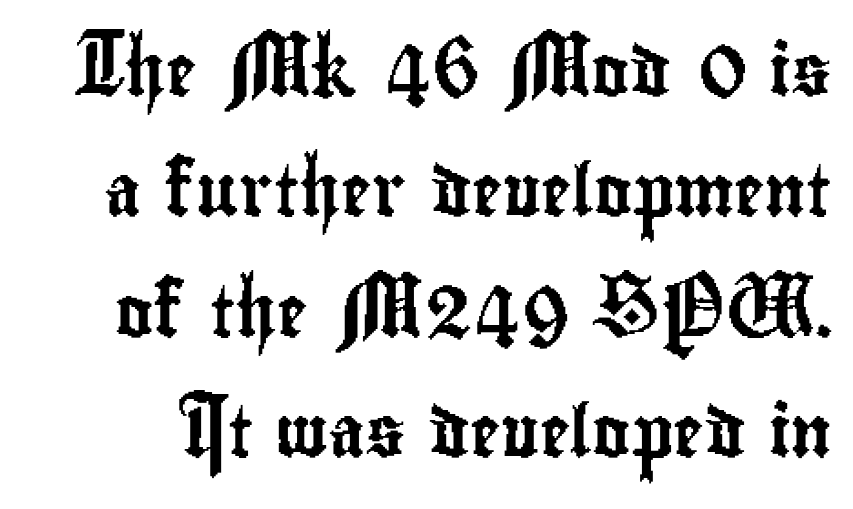
A great deal of white space separates one row of letters from the next. Short note: letters normally spaced. The characters display no serif detailing; their extremities are plain. This sample uses an upright cut, with every glyph sitting square on the baseline.
